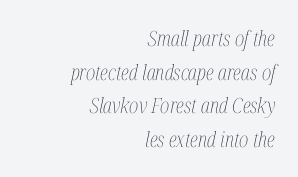
Q: Is the text bold? A: No.
Q: Is the text italic (slanted)? A: Yes, it leans right by about 12 degrees.
Q: Is the text underlined? A: No.
Q: How is the paragraph aligned? A: Right-aligned.
Q: Is the spacing between letters normal or unusually wide? A: Normal.
Q: Is the spacing between lines tight, normal or loose? A: Normal.
